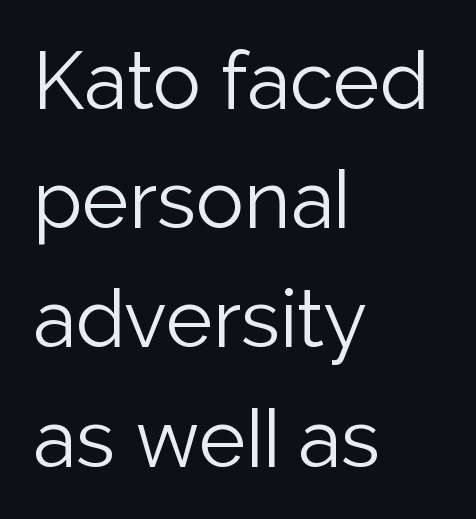
The image shows 80 px light sans-serif type, upright; set left-aligned, normal line spacing (1.49x), normal letter spacing, not underlined; low stroke contrast and a medium x-height.
